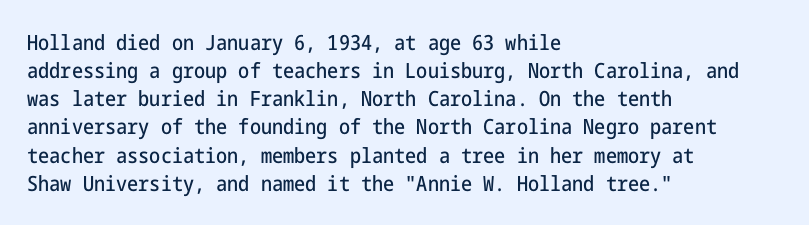
{"italic": "no", "underline": "no", "align": "left", "line_spacing": "normal", "line_spacing_ratio": 1.34, "letter_spacing": "normal", "letter_spacing_em": 0.0, "glyph_px": 21}
